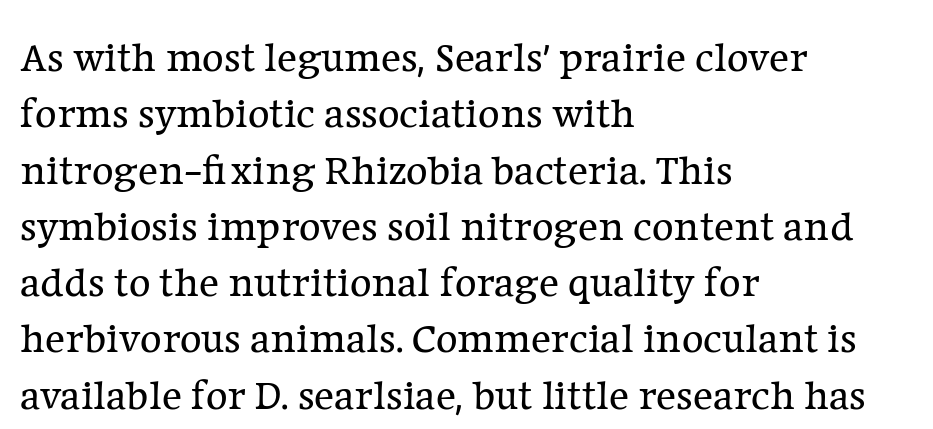
Quick note: not italic, upright. Between one letter and the next there's only the usual sliver of space. A classic flush-left, rag-right setting is used for this passage. No word sits above an underline. The rows are spaced the way most documents space them. Is the stroke heavy? The answer is a plain regular-or-lighter.
